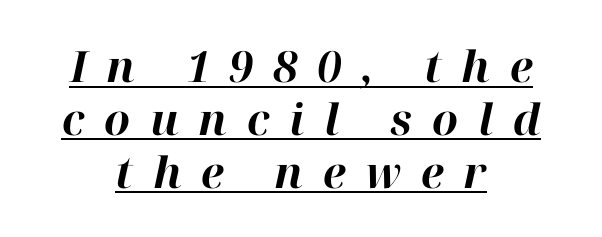
{"italic": "yes", "lean": "right", "slant_degrees": 12, "bold": "yes", "weight": "bold", "width": "normal", "stroke_contrast": "high", "x_height": "medium", "monospaced": "no", "underline": "yes", "align": "center", "line_spacing_ratio": 1.23, "letter_spacing": "wide", "letter_spacing_em": 0.46, "glyph_px": 43}
